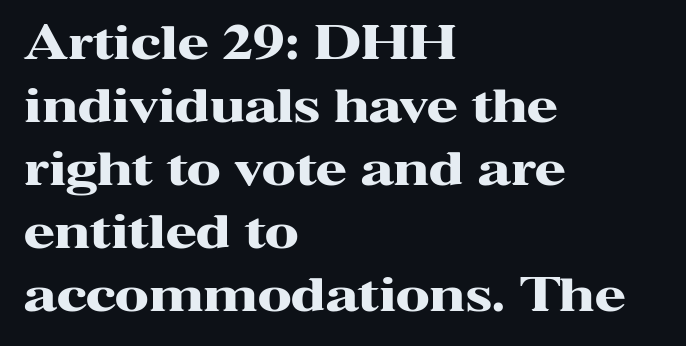
Q: Is the text bold? A: Yes.
Q: Is the text italic (slanted)? A: No, it is upright.
Q: Is the typeface a serif or a sans-serif typeface? A: Serif.
Q: Is the text underlined? A: No.
Q: How is the paragraph aligned? A: Left-aligned.
Q: Is the spacing between letters normal or unusually wide? A: Normal.
Q: Is the spacing between lines tight, normal or loose? A: Normal.
Q: Width (condensed, normal, or wide)? A: Wide.
Q: Stroke contrast? A: High.
Q: x-height? A: Medium.
Q: Monospaced? A: No.
